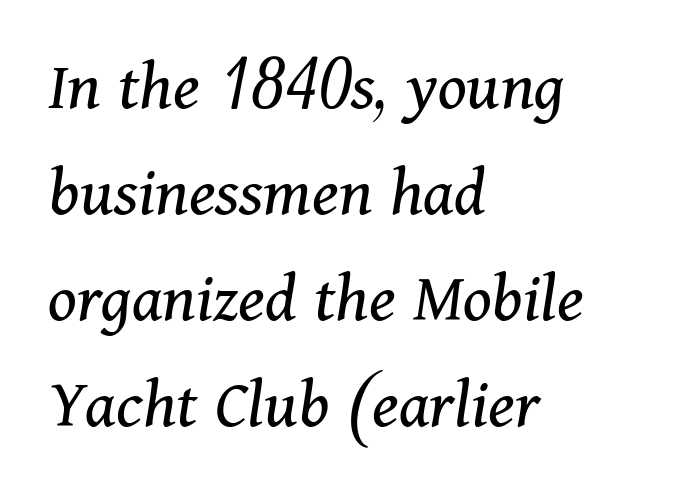
{"serif": "yes", "italic": "yes", "lean": "right", "slant_degrees": 11, "bold": "no", "weight": "regular", "width": "normal", "stroke_contrast": "medium", "x_height": "medium", "monospaced": "no", "underline": "no", "align": "left", "line_spacing": "normal", "line_spacing_ratio": 1.47, "letter_spacing": "normal", "letter_spacing_em": 0.0, "glyph_px": 72}
